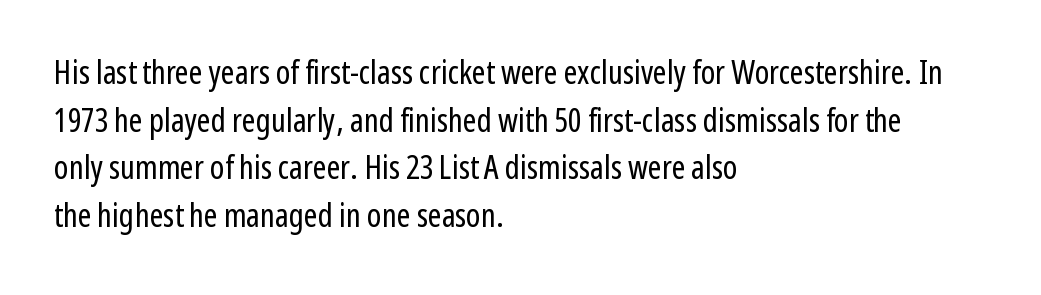
The image shows 33 px regular-weight, condensed sans-serif type, upright; set left-aligned, normal line spacing (1.44x), normal letter spacing, not underlined; low stroke contrast and a medium x-height.
